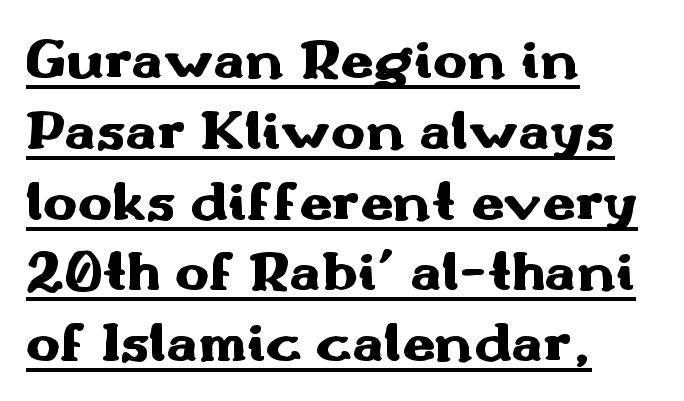
The image shows 58 px heavy, wide sans-serif type, upright; set left-aligned, line spacing 1.22x, normal letter spacing, underlined; medium stroke contrast and a small x-height.
